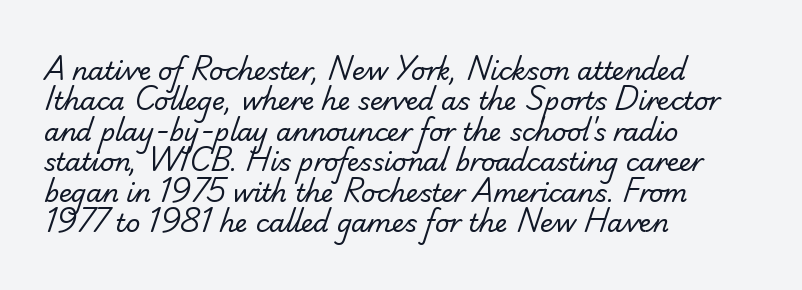
Q: Is the text bold? A: No.
Q: Is the text underlined? A: No.
Q: How is the paragraph aligned? A: Left-aligned.
Q: Is the spacing between letters normal or unusually wide? A: Normal.
